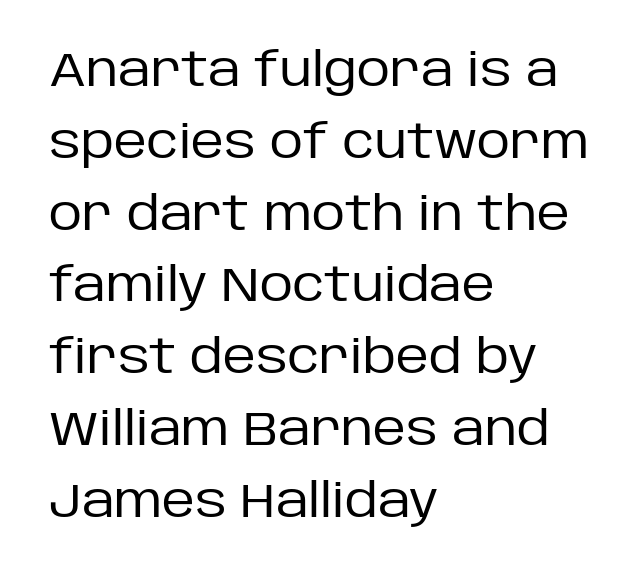
{"serif": "no", "italic": "no", "bold": "no", "weight": "regular", "width": "normal", "stroke_contrast": "low", "x_height": "large", "monospaced": "no", "underline": "no", "align": "left", "line_spacing": "normal", "line_spacing_ratio": 1.56, "letter_spacing": "normal", "letter_spacing_em": 0.0, "glyph_px": 46}
